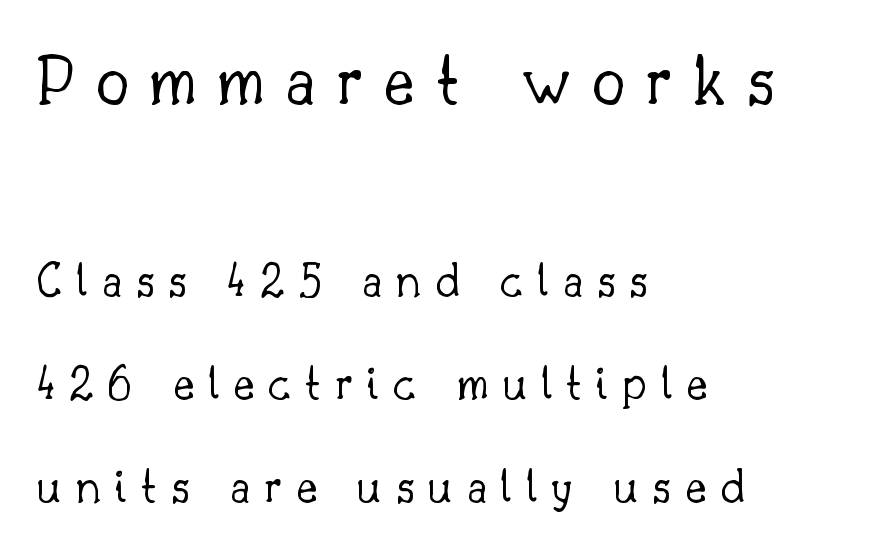
Q: Is the text bold? A: No.
Q: Is the text italic (slanted)? A: No, it is upright.
Q: Is the text underlined? A: No.
Q: How is the paragraph aligned? A: Left-aligned.
Q: Is the spacing between letters normal or unusually wide? A: Unusually wide.
Q: Is the spacing between lines tight, normal or loose? A: Loose.
Q: Which block of text is set in a larger size, the first (top) or the second (bottom)? A: The first (top) one.
Q: Width (condensed, normal, or wide)? A: Normal.
Q: Stroke contrast? A: Low.
Q: x-height? A: Small.
Q: Monospaced? A: No.
